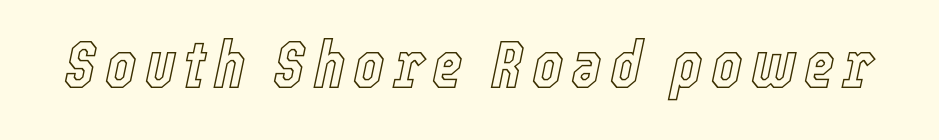
The image shows 66 px condensed type, italic (leaning right); set not underlined; a medium x-height.
